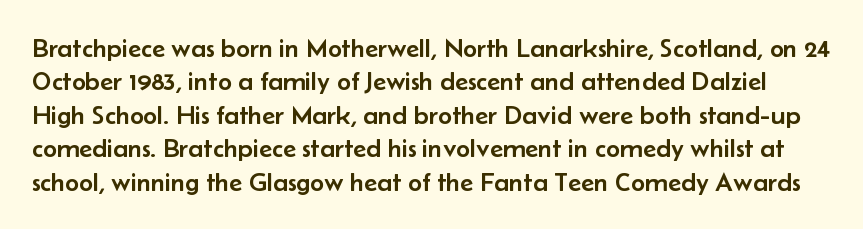
Just letters on the line, the space beneath them empty. This is roman type, the default non-slanted kind. Words appear dense and cohesive because spacing is normal.
